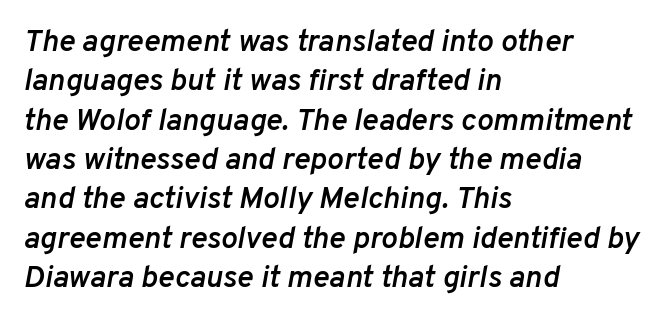
Does the weight exceed regular? Yes, but only to semibold. Summary of vertical rhythm: regular, with standard interline spacing. Looking at the ascenders, they clearly lean. The space beneath each line is pristine and unruled.
